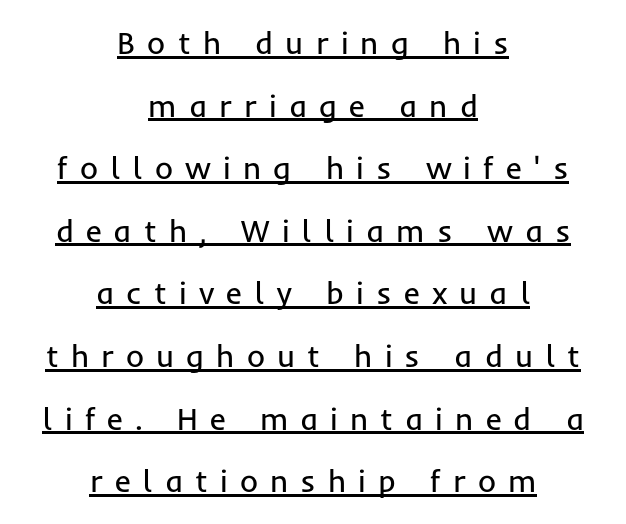
The image shows 31 px regular-weight sans-serif type, upright; set centered, loose line spacing (2.02x), unusually wide letter spacing (+0.39 em), underlined; low stroke contrast and a medium x-height.
